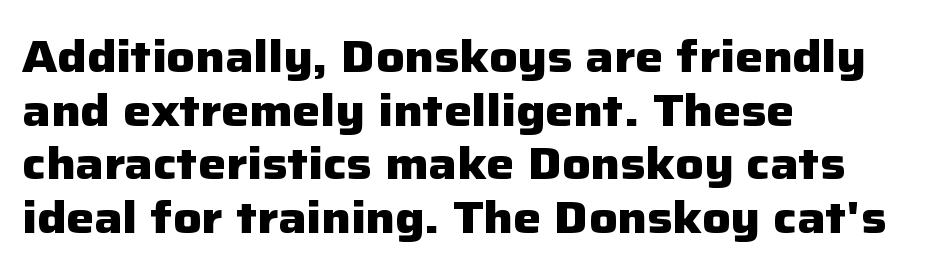
In terms of letterform style, serifs are entirely absent. Bare-footed words on every line. Do the characters align in a grid? No, the font is proportional. This rendering uses left alignment, leaving the right contour irregular.
